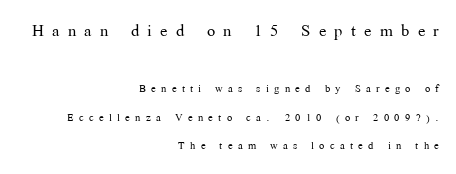
Q: Is the text bold? A: No.
Q: Is the text italic (slanted)? A: No, it is upright.
Q: Is the text underlined? A: No.
Q: How is the paragraph aligned? A: Right-aligned.
Q: Is the spacing between letters normal or unusually wide? A: Unusually wide.
Q: Is the spacing between lines tight, normal or loose? A: Loose.
Q: Which block of text is set in a larger size, the first (top) or the second (bottom)? A: The first (top) one.
